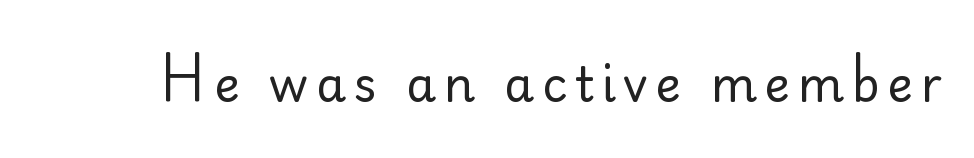
The image shows 48 px regular-weight sans-serif type, upright; set not underlined; low stroke contrast and a small x-height.
